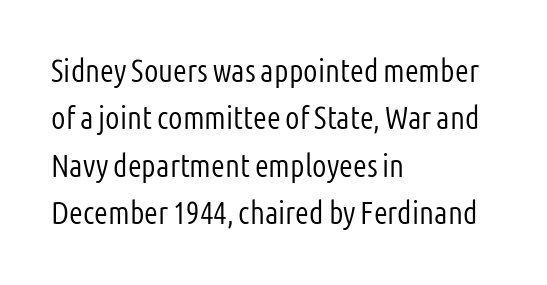
It's the straight-up-and-down kind of type. Clear beneath every line of the passage. A typesetter would call this zero additional tracking. The passage shown is not bold in any degree.
